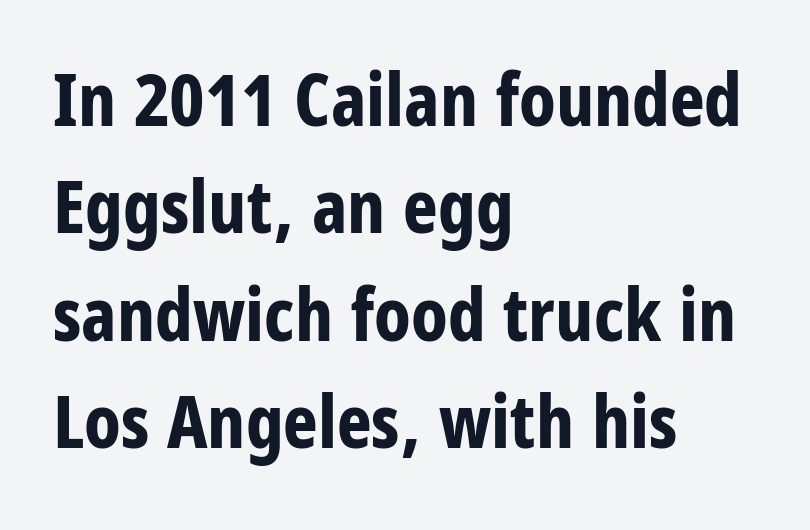
{"serif": "no", "italic": "no", "bold": "yes", "weight": "bold", "width": "condensed", "stroke_contrast": "low", "x_height": "large", "monospaced": "no", "underline": "no", "align": "left", "line_spacing": "normal", "line_spacing_ratio": 1.45, "letter_spacing": "normal", "letter_spacing_em": 0.0, "glyph_px": 74}
